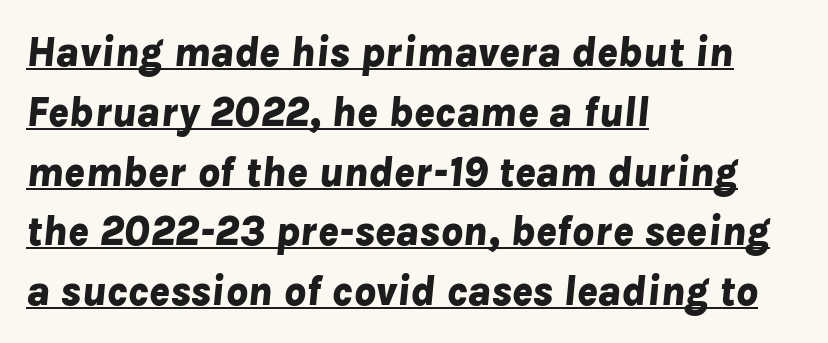
{"italic": "yes", "lean": "right", "slant_degrees": 8, "bold": "yes", "weight": "bold", "width": "normal", "stroke_contrast": "low", "x_height": "medium", "monospaced": "no", "underline": "yes", "align": "left", "line_spacing": "normal", "line_spacing_ratio": 1.39, "letter_spacing": "normal", "letter_spacing_em": 0.0, "glyph_px": 43}
